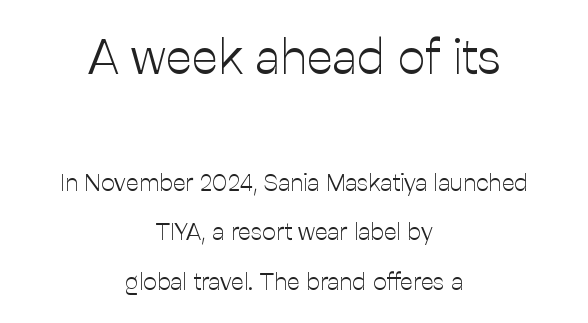
Visually the block forms a symmetrical silhouette, jagged on both flanks. The initial chunk of copy outweighs the following chunk in type size. The face used here is proportionally spaced, like ordinary book or web type. Is the stroke heavy? The answer is a plain regular-or-lighter.
